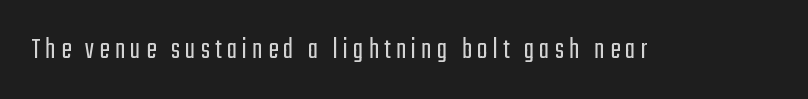
The passage shown is typed in a proportional face where columns would drift. The gap between lines stays unmarked. Serif or sans? Sans — the stroke terminals are bare. The lettering stays uniformly vertical, giving the passage a roman look.
